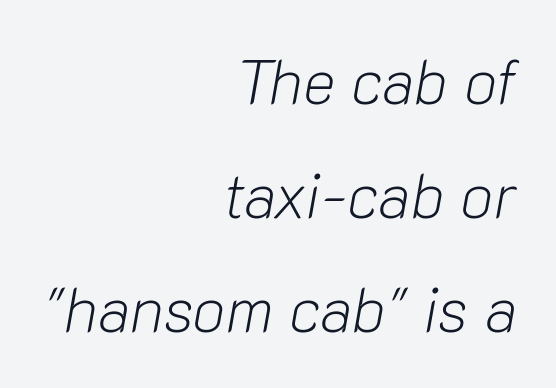
Q: Is the text bold? A: No.
Q: Is the text italic (slanted)? A: Yes, it leans right by about 10 degrees.
Q: Is the text underlined? A: No.
Q: How is the paragraph aligned? A: Right-aligned.
Q: Is the spacing between letters normal or unusually wide? A: Normal.
Q: Width (condensed, normal, or wide)? A: Normal.
Q: Stroke contrast? A: Low.
Q: x-height? A: Medium.
Q: Monospaced? A: No.
